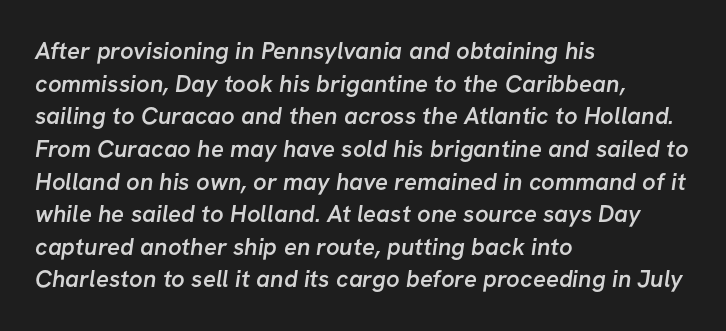
Just letters on the line, the space beneath them empty. Line spacing here is normal. A typesetter would call this zero additional tracking. A fair bit of extra ink — the face is semibold, not bold.
